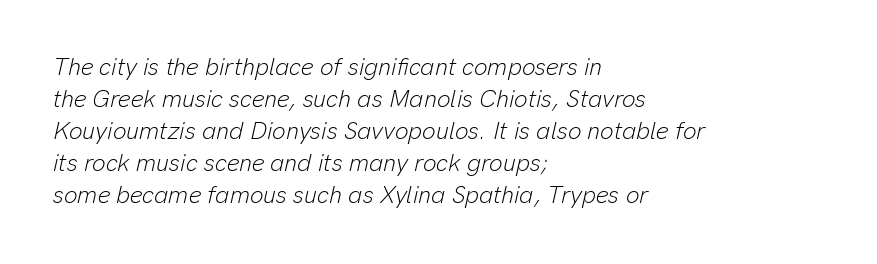
Q: Is the text bold? A: No.
Q: Is the text italic (slanted)? A: Yes, it leans right by about 13 degrees.
Q: Is the text underlined? A: No.
Q: How is the paragraph aligned? A: Left-aligned.
Q: Is the spacing between letters normal or unusually wide? A: Normal.
Q: Is the spacing between lines tight, normal or loose? A: Normal.
